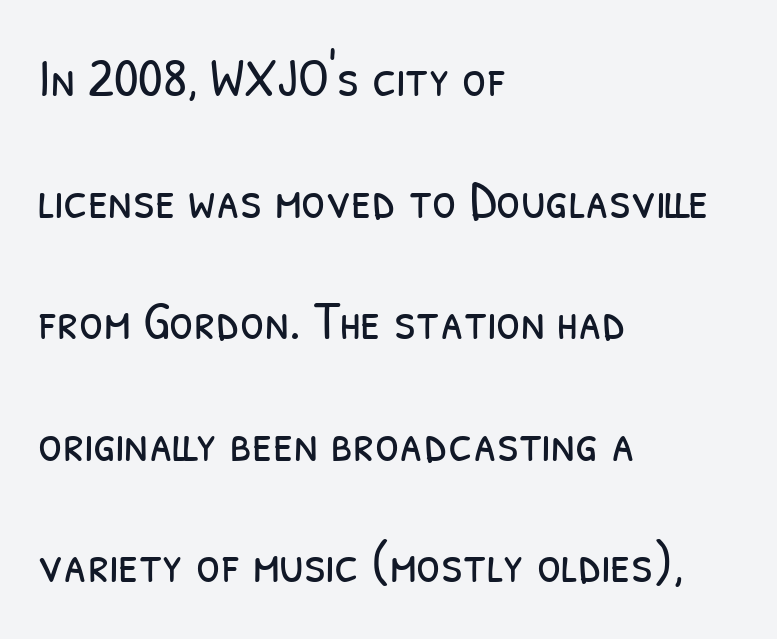
The lines in this sample share a left origin and differ only in where they stop. The type is set solid horizontally, with unmodified tracking. Think of a printed novel: that variable character pitch is what you see here. Is there much room between lines? Yes — plenty of vertical air separates them. The passage shown is typeset with a sans-serif family.
